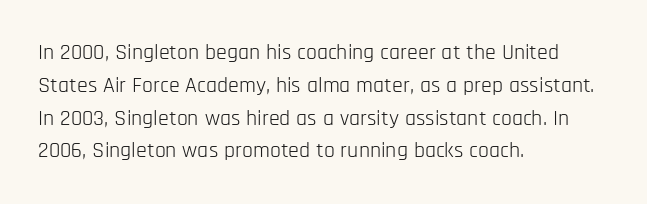
Q: Is the text bold? A: No.
Q: Is the text italic (slanted)? A: No, it is upright.
Q: Is the text underlined? A: No.
Q: How is the paragraph aligned? A: Left-aligned.
Q: Is the spacing between letters normal or unusually wide? A: Normal.
Q: Is the spacing between lines tight, normal or loose? A: Normal.
